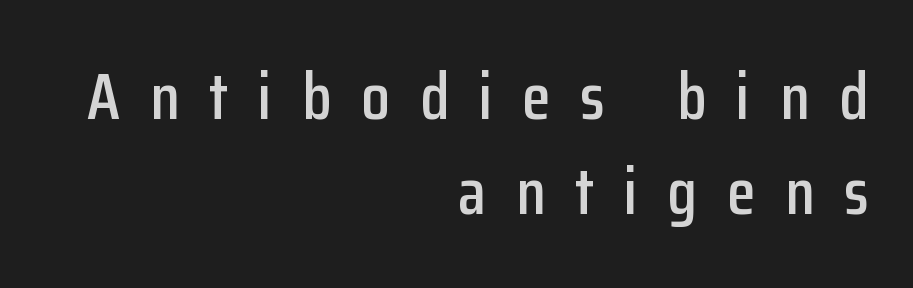
{"serif": "no", "italic": "no", "width": "condensed", "stroke_contrast": "low", "x_height": "medium", "monospaced": "no", "underline": "no", "align": "right", "line_spacing": "normal", "line_spacing_ratio": 1.44, "letter_spacing": "wide", "letter_spacing_em": 0.45, "glyph_px": 66}
